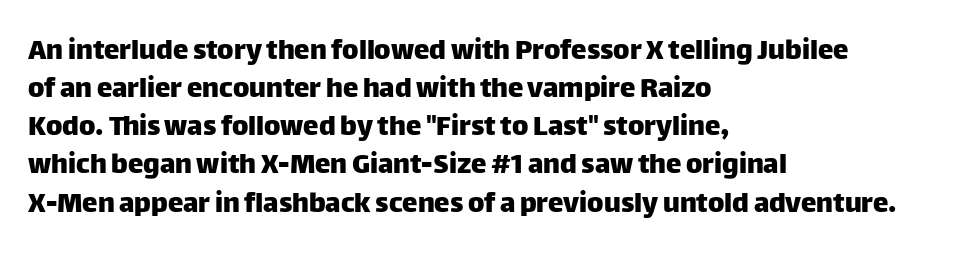
{"serif": "no", "italic": "no", "width": "normal", "stroke_contrast": "low", "x_height": "large", "monospaced": "no", "underline": "no", "align": "left", "line_spacing_ratio": 1.23, "letter_spacing": "normal", "letter_spacing_em": 0.0, "glyph_px": 31}
